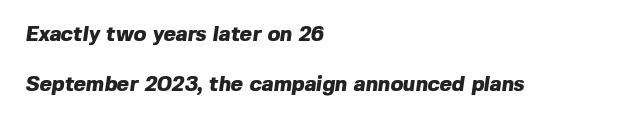
Q: Is the text bold? A: Yes.
Q: Is the text underlined? A: No.
Q: How is the paragraph aligned? A: Left-aligned.
Q: Is the spacing between letters normal or unusually wide? A: Normal.
Q: Is the spacing between lines tight, normal or loose? A: Loose.
